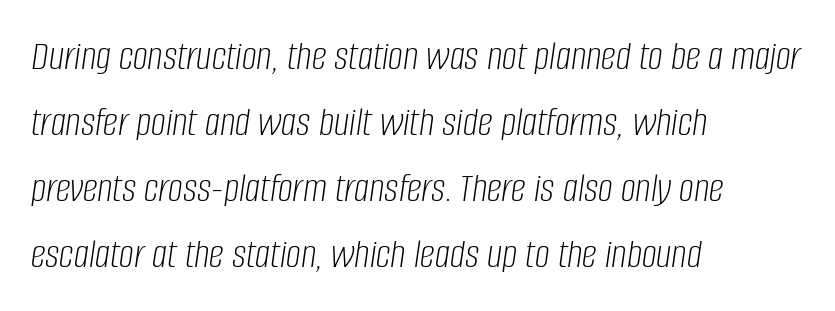
Q: Is the text bold? A: No.
Q: Is the text italic (slanted)? A: Yes, it leans right by about 8 degrees.
Q: Is the text underlined? A: No.
Q: How is the paragraph aligned? A: Left-aligned.
Q: Is the spacing between letters normal or unusually wide? A: Normal.
Q: Is the spacing between lines tight, normal or loose? A: Normal.
Q: Width (condensed, normal, or wide)? A: Condensed.
Q: Stroke contrast? A: Low.
Q: x-height? A: Large.
Q: Monospaced? A: No.
